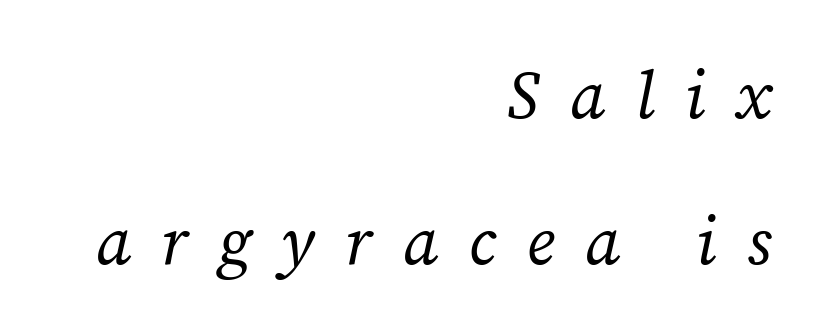
The image shows 67 px regular-weight serif type, italic (leaning right); set right-aligned, loose line spacing (2.18x), unusually wide letter spacing (+0.45 em), not underlined; medium stroke contrast and a medium x-height.
